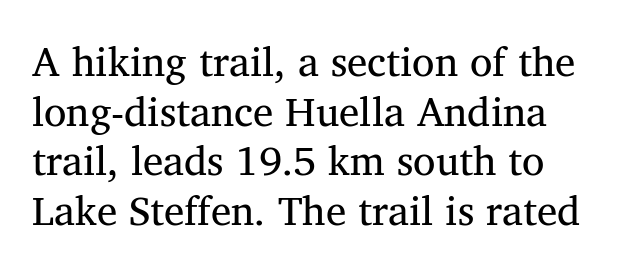
Q: Is the text bold? A: No.
Q: Is the text italic (slanted)? A: No, it is upright.
Q: Is the typeface a serif or a sans-serif typeface? A: Serif.
Q: Is the text underlined? A: No.
Q: Is the spacing between letters normal or unusually wide? A: Normal.
Q: Width (condensed, normal, or wide)? A: Normal.
Q: Stroke contrast? A: Medium.
Q: x-height? A: Medium.
Q: Monospaced? A: No.
